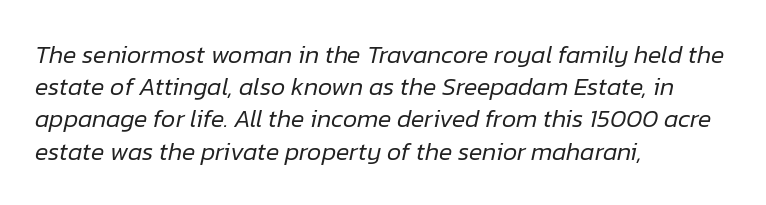
The image shows 25 px text type, italic (leaning right); set left-aligned, normal line spacing (1.29x), normal letter spacing, not underlined.
